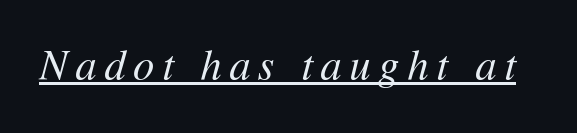
The image shows 42 px regular-weight type, italic (leaning right); set underlined; medium stroke contrast and a medium x-height.
